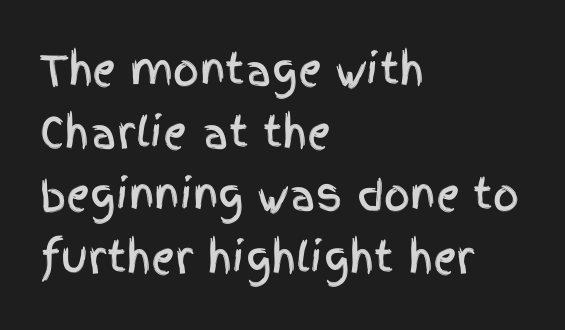
The paragraph has a hard left edge and a soft right edge. Does the type have serifs? No, each stem ends abruptly. You could call the tracking neutral — neither tight nor loose. Character widths vary here, with narrow letters taking less room than wide ones. This is the regular roman posture of the typeface.
